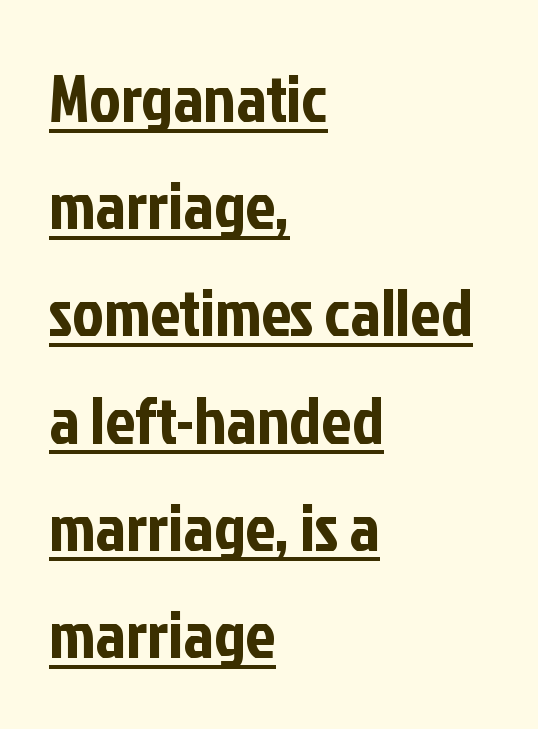
Q: Is the text italic (slanted)? A: No, it is upright.
Q: Is the typeface a serif or a sans-serif typeface? A: Sans-serif.
Q: Is the text underlined? A: Yes.
Q: How is the paragraph aligned? A: Left-aligned.
Q: Is the spacing between letters normal or unusually wide? A: Normal.
Q: Is the spacing between lines tight, normal or loose? A: Normal.
Q: Width (condensed, normal, or wide)? A: Condensed.
Q: Stroke contrast? A: Low.
Q: x-height? A: Medium.
Q: Monospaced? A: No.
